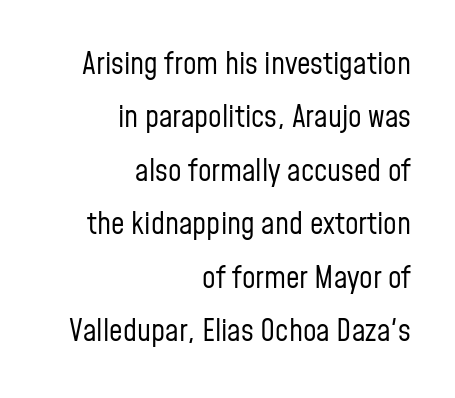
{"serif": "no", "italic": "no", "bold": "no", "weight": "regular", "width": "condensed", "stroke_contrast": "low", "x_height": "medium", "monospaced": "no", "underline": "no", "align": "right", "line_spacing_ratio": 1.78, "letter_spacing": "normal", "letter_spacing_em": 0.0, "glyph_px": 30}
